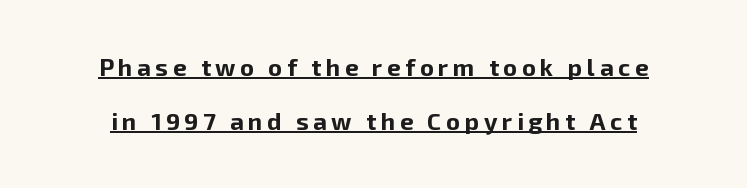
{"italic": "no", "bold": "yes", "underline": "yes", "line_spacing": "loose", "line_spacing_ratio": 2.26, "glyph_px": 24}
